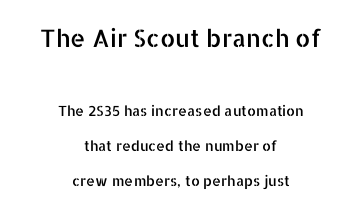
{"italic": "no", "underline": "no", "align": "center", "line_spacing": "loose", "line_spacing_ratio": 2.5, "letter_spacing": "normal", "letter_spacing_em": 0.0, "larger_block": "first", "size_ratio": 1.71, "glyph_px": 24}
